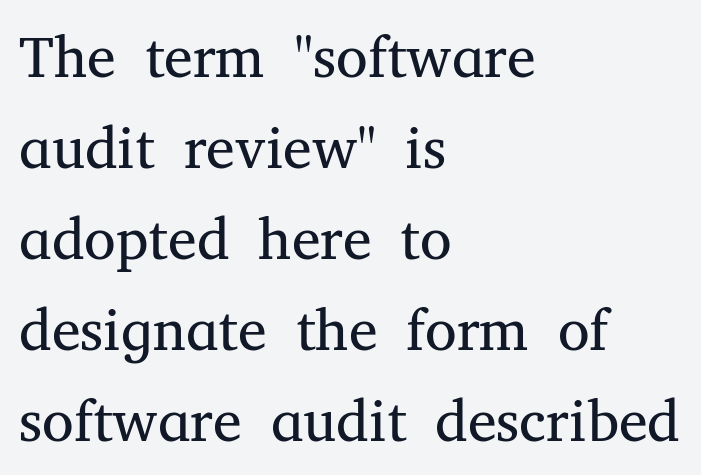
The letters advance in unequal steps, a hallmark of proportional type. Does the leading feel generous? No, just average. Left-aligned paragraph, ragged on the right. Observe the ordinary spacing: letters are neighbours, not strangers. Nobody drew a line under any word here.
